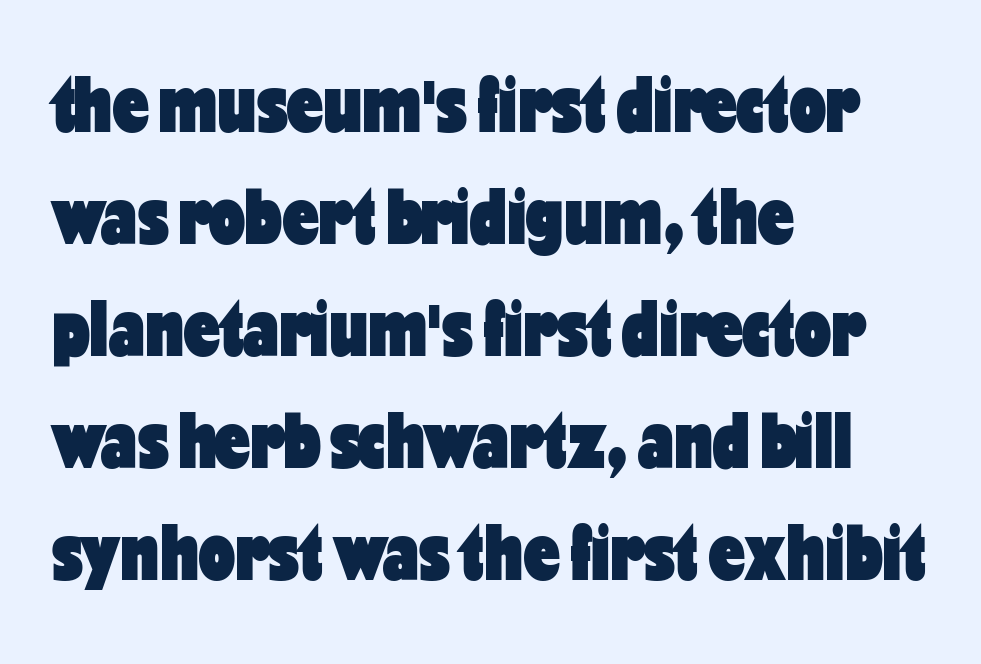
Q: Is the text bold? A: Yes.
Q: Is the text italic (slanted)? A: No, it is upright.
Q: Is the typeface a serif or a sans-serif typeface? A: Sans-serif.
Q: Is the text underlined? A: No.
Q: How is the paragraph aligned? A: Left-aligned.
Q: Is the spacing between letters normal or unusually wide? A: Normal.
Q: Is the spacing between lines tight, normal or loose? A: Normal.
Q: Width (condensed, normal, or wide)? A: Condensed.
Q: Stroke contrast? A: Low.
Q: x-height? A: Medium.
Q: Monospaced? A: No.
